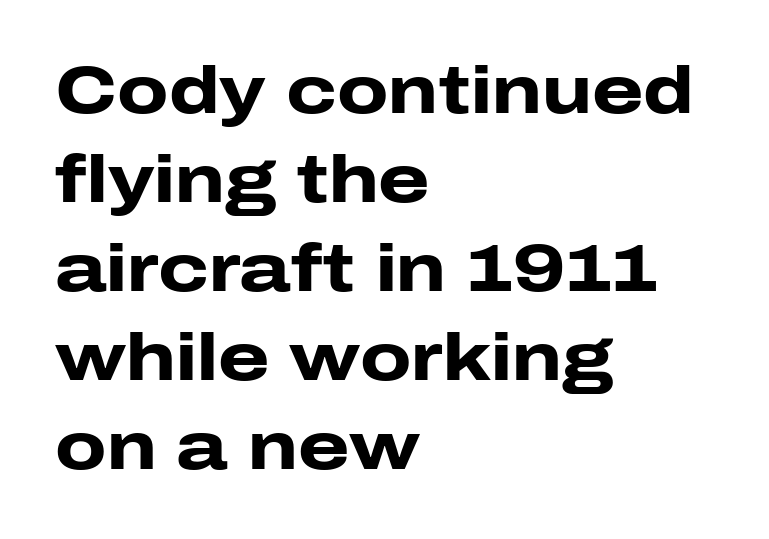
Q: Is the text bold? A: Yes.
Q: Is the text italic (slanted)? A: No, it is upright.
Q: Is the typeface a serif or a sans-serif typeface? A: Sans-serif.
Q: Is the text underlined? A: No.
Q: How is the paragraph aligned? A: Left-aligned.
Q: Is the spacing between letters normal or unusually wide? A: Normal.
Q: Is the spacing between lines tight, normal or loose? A: Normal.
Q: Width (condensed, normal, or wide)? A: Wide.
Q: Stroke contrast? A: Low.
Q: x-height? A: Medium.
Q: Monospaced? A: No.
